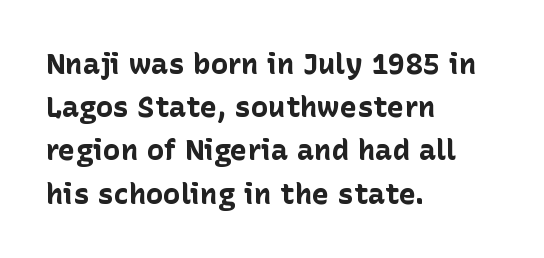
A bare baseline throughout the passage. A typesetter would mark this as roman, not italic. Note the varied advance widths — an 'i' is clearly narrower than an 'm'. Successive baselines arrive at the customary interval. The rendering shows plain stroke endings on the letterforms — a sans-serif design.
